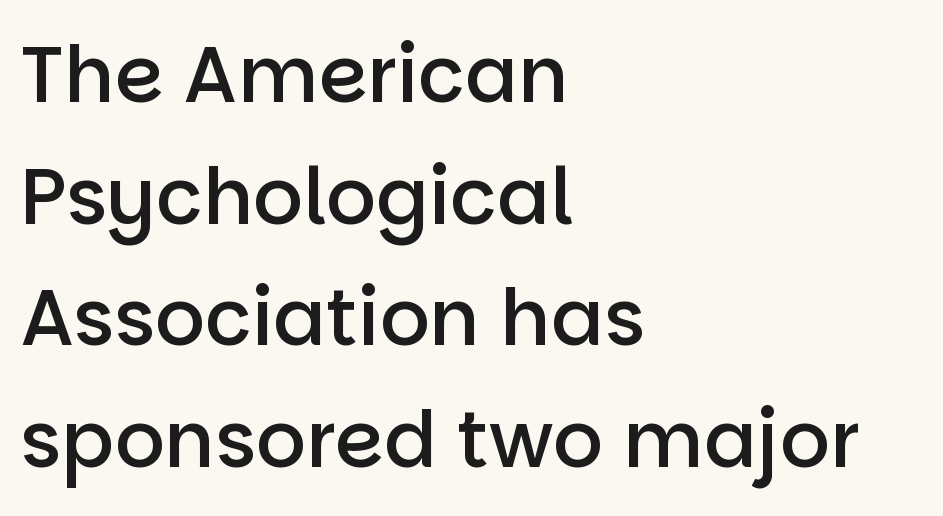
The image shows 78 px semibold sans-serif type, upright; set left-aligned, normal line spacing (1.56x), normal letter spacing, not underlined; low stroke contrast and a large x-height.
